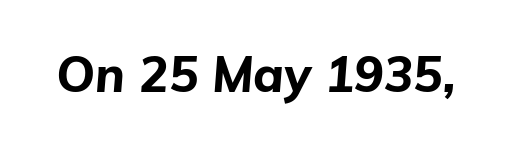
{"italic": "yes", "lean": "right", "slant_degrees": 5, "bold": "yes", "weight": "bold", "width": "normal", "stroke_contrast": "low", "x_height": "medium", "monospaced": "no", "underline": "no", "letter_spacing": "normal", "letter_spacing_em": 0.0, "glyph_px": 49}
